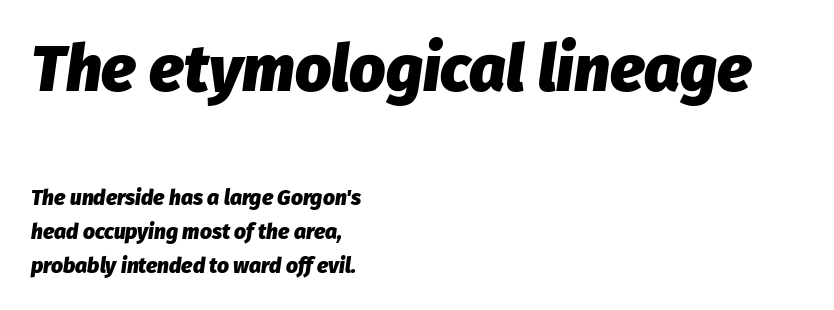
The image shows 64 px heavy type, italic (leaning right); set left-aligned, normal line spacing (1.61x), normal letter spacing, not underlined; the first (top) block is 3.05x larger; low stroke contrast and a medium x-height.
